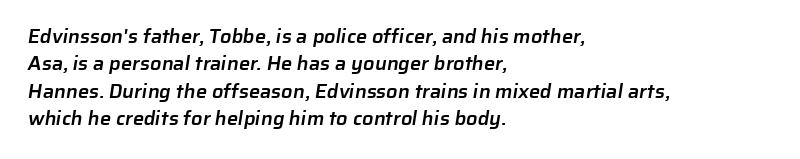
Q: Is the text bold? A: Semi-bold.
Q: Is the text underlined? A: No.
Q: How is the paragraph aligned? A: Left-aligned.
Q: Is the spacing between letters normal or unusually wide? A: Normal.
Q: Is the spacing between lines tight, normal or loose? A: Normal.
